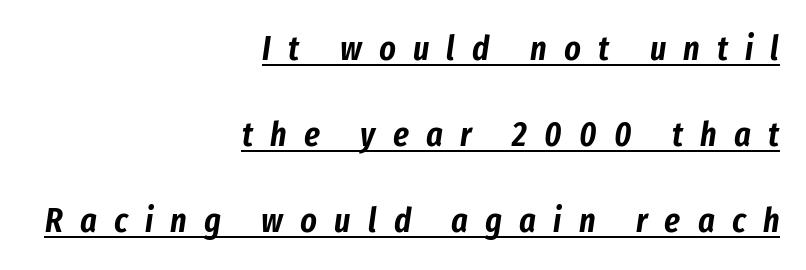
Q: Is the text italic (slanted)? A: Yes, it leans right by about 8 degrees.
Q: Is the text underlined? A: Yes.
Q: How is the paragraph aligned? A: Right-aligned.
Q: Is the spacing between letters normal or unusually wide? A: Unusually wide.
Q: Is the spacing between lines tight, normal or loose? A: Loose.
Q: Width (condensed, normal, or wide)? A: Condensed.
Q: Stroke contrast? A: Low.
Q: x-height? A: Medium.
Q: Monospaced? A: No.
